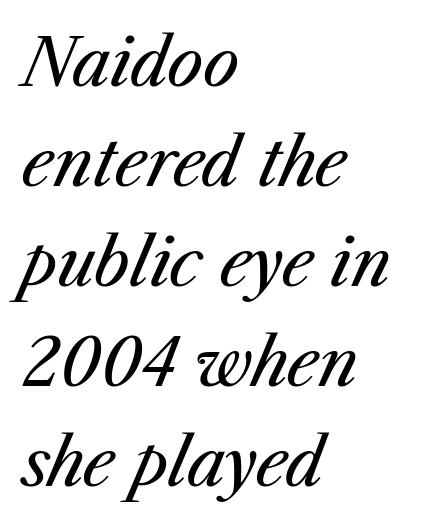
The image shows 65 px regular-weight type, italic (leaning right); set left-aligned, normal line spacing (1.54x), normal letter spacing, not underlined; medium stroke contrast and a medium x-height.
